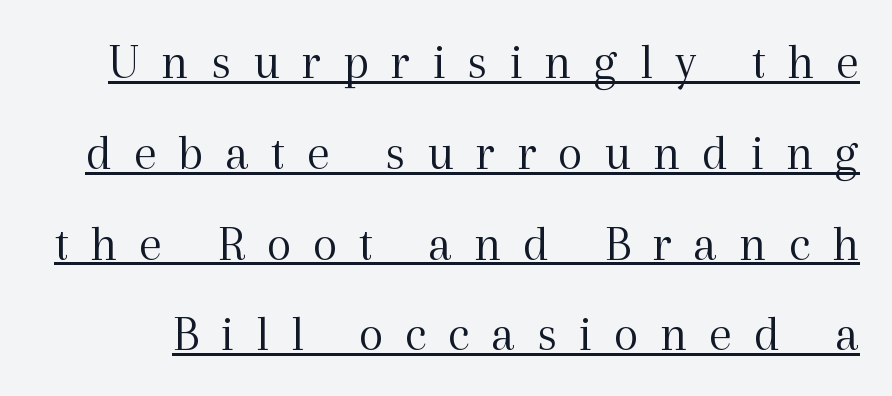
The image shows 51 px light serif type, upright; set line spacing 1.78x, unusually wide letter spacing (+0.43 em), underlined; a medium x-height.
